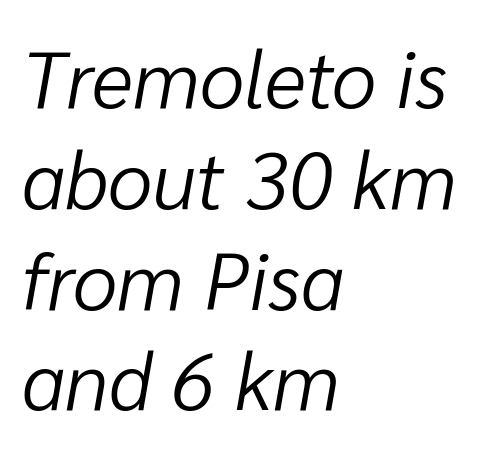
{"italic": "yes", "lean": "right", "slant_degrees": 10, "bold": "no", "weight": "light", "width": "normal", "stroke_contrast": "low", "x_height": "medium", "monospaced": "no", "underline": "no", "align": "left", "line_spacing": "normal", "line_spacing_ratio": 1.26, "letter_spacing": "normal", "letter_spacing_em": 0.0, "glyph_px": 80}
